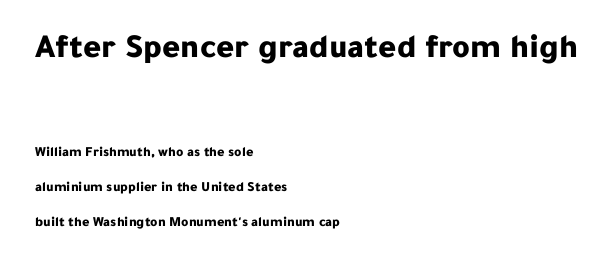
Q: Is the text bold? A: Yes.
Q: Is the text italic (slanted)? A: No, it is upright.
Q: Is the typeface a serif or a sans-serif typeface? A: Sans-serif.
Q: Is the text underlined? A: No.
Q: How is the paragraph aligned? A: Left-aligned.
Q: Is the spacing between letters normal or unusually wide? A: Normal.
Q: Is the spacing between lines tight, normal or loose? A: Loose.
Q: Which block of text is set in a larger size, the first (top) or the second (bottom)? A: The first (top) one.
Q: Width (condensed, normal, or wide)? A: Normal.
Q: Stroke contrast? A: Low.
Q: x-height? A: Medium.
Q: Monospaced? A: No.
